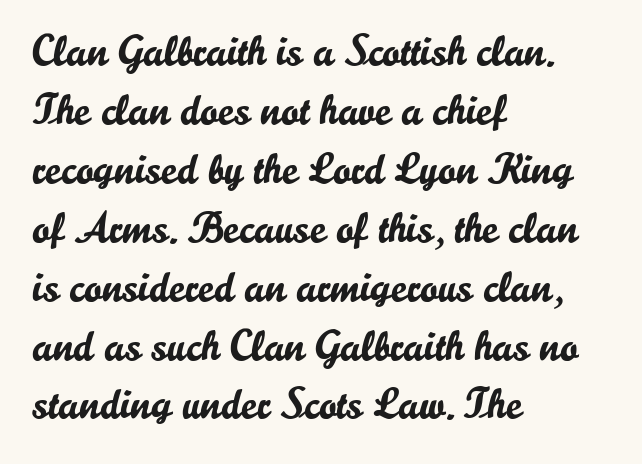
The image shows 43 px sans-serif type; set left-aligned, normal line spacing (1.37x), normal letter spacing, not underlined; low stroke contrast and a small x-height.
